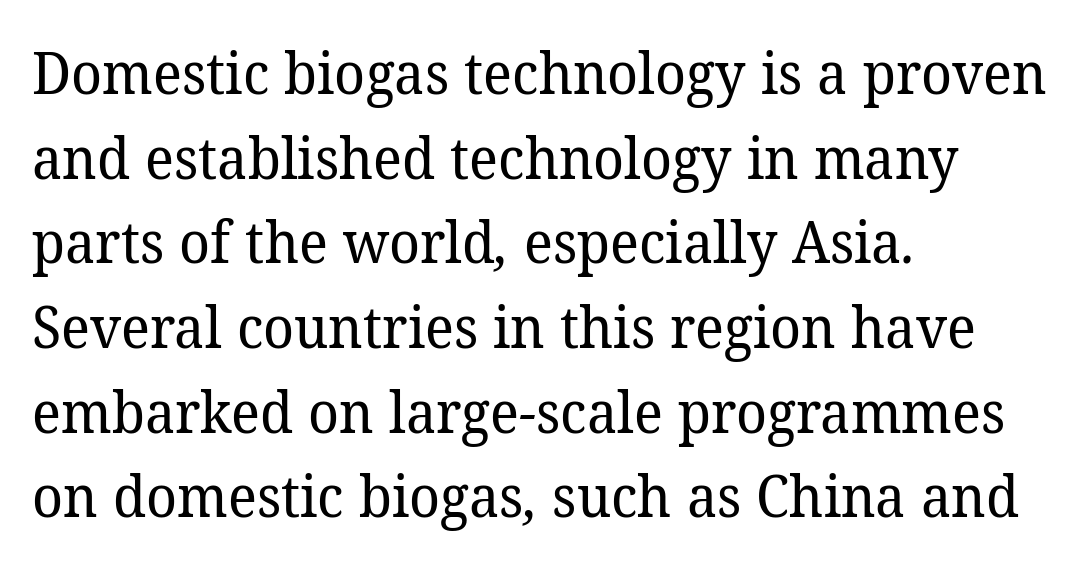
Q: Is the text bold? A: No.
Q: Is the typeface a serif or a sans-serif typeface? A: Serif.
Q: Is the text underlined? A: No.
Q: How is the paragraph aligned? A: Left-aligned.
Q: Is the spacing between letters normal or unusually wide? A: Normal.
Q: Is the spacing between lines tight, normal or loose? A: Normal.
Q: Width (condensed, normal, or wide)? A: Normal.
Q: Stroke contrast? A: Low.
Q: x-height? A: Medium.
Q: Monospaced? A: No.
